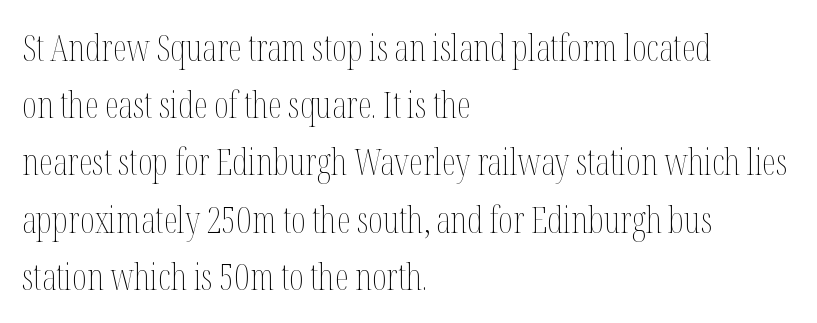
Looks like regular typesetting: each glyph gets only the width it needs. Is this a heavy cut? Hardly; it is regular or lighter. The passage shown has conventional tracking throughout. Casual observation: everything's shoved over to the left.
